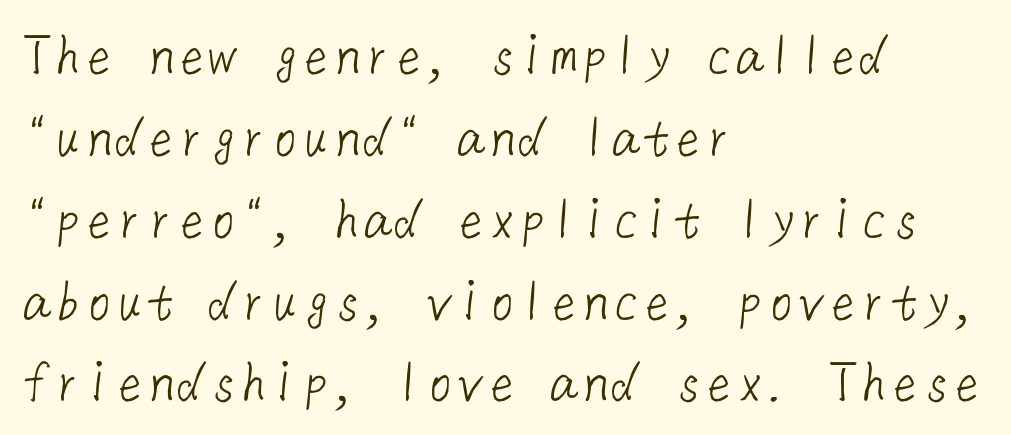
Typeset ragged right — the left edge is the straight one. How are the letters spaced? Ordinarily, with no added tracking. Think standard paragraph weight, or any step lighter than that. The vertical gap from one line to the next is medium.
